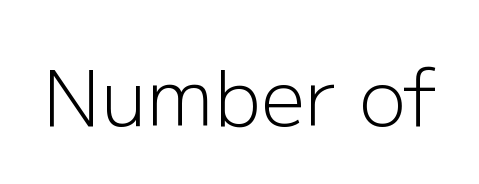
The image shows 78 px light sans-serif type, upright; set normal letter spacing, not underlined; low stroke contrast and a medium x-height.
